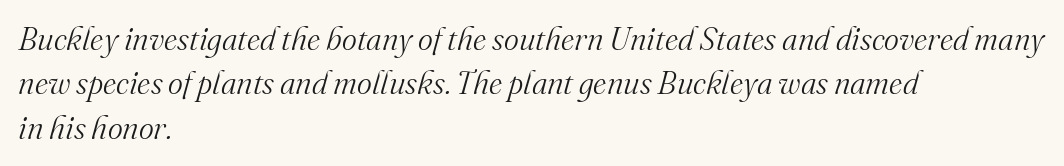
The image shows 32 px light serif type, italic (leaning right); set left-aligned, normal line spacing (1.39x), normal letter spacing, not underlined; medium stroke contrast and a small x-height.
